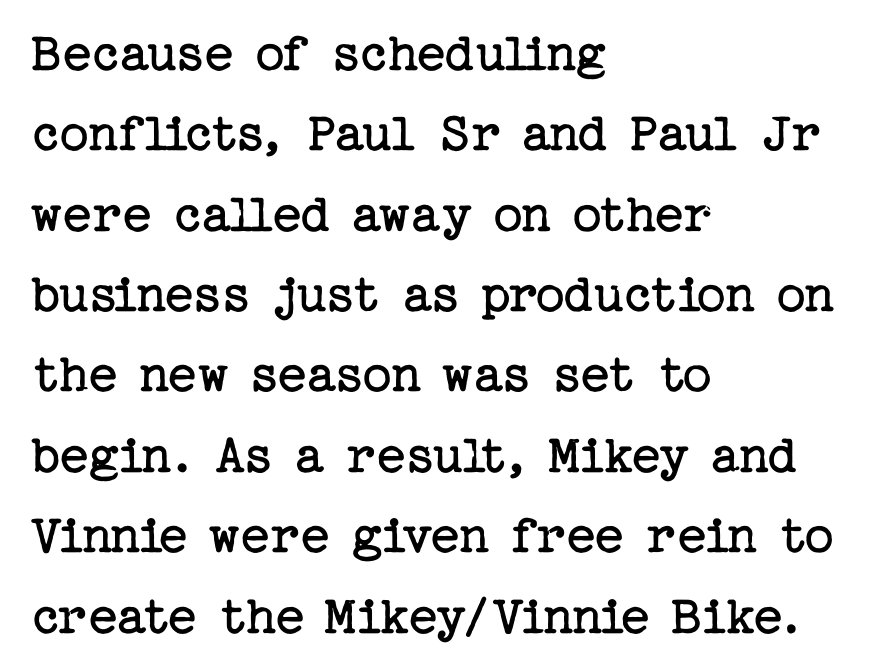
{"serif": "yes", "italic": "no", "bold": "no", "weight": "regular", "width": "normal", "stroke_contrast": "low", "x_height": "medium", "underline": "no", "align": "left", "line_spacing": "normal", "line_spacing_ratio": 1.41, "letter_spacing": "normal", "letter_spacing_em": 0.0, "glyph_px": 57}
